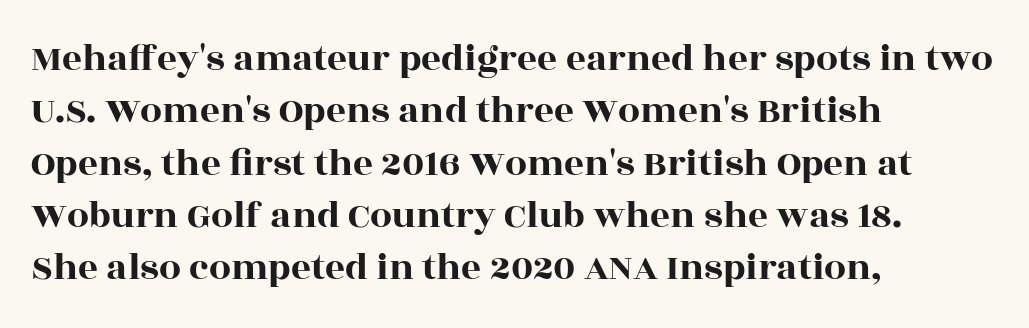
The image shows 39 px wide serif type, upright; set left-aligned, normal line spacing (1.34x), normal letter spacing, not underlined; a large x-height.
